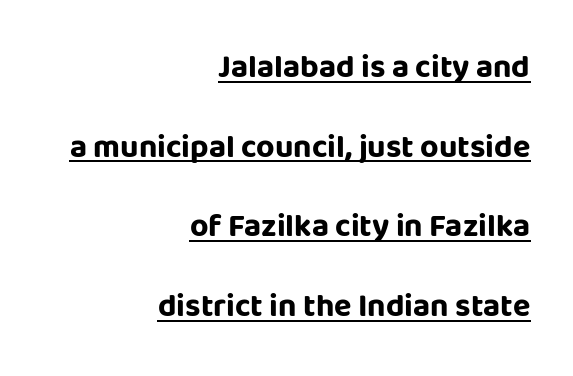
{"serif": "no", "italic": "no", "bold": "yes", "weight": "bold", "width": "normal", "stroke_contrast": "low", "x_height": "large", "monospaced": "no", "underline": "yes", "align": "right", "line_spacing": "loose", "line_spacing_ratio": 2.49, "letter_spacing": "normal", "letter_spacing_em": 0.0, "glyph_px": 32}
